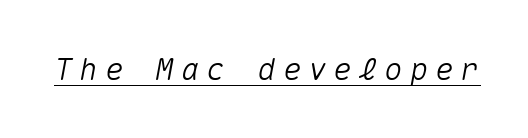
The image shows 31 px text type, italic (leaning right), monospaced; set unusually wide letter spacing (+0.22 em), underlined; medium stroke contrast and a medium x-height.
